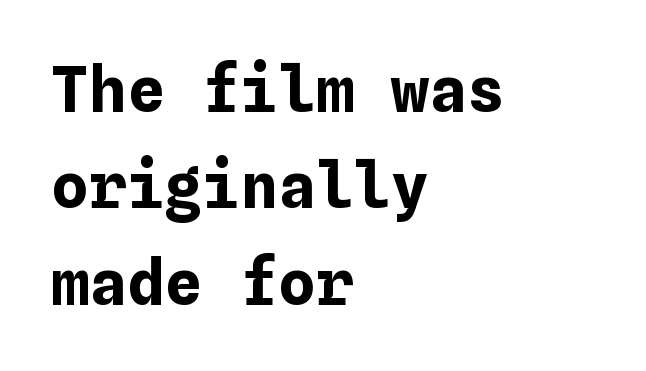
The image shows 63 px bold type, upright; set left-aligned, normal line spacing (1.53x), normal letter spacing, not underlined; low stroke contrast and a medium x-height.
